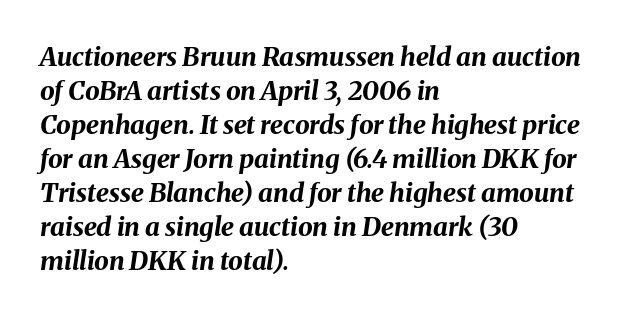
The image shows 26 px bold type, italic (leaning right); set left-aligned, normal line spacing (1.31x), normal letter spacing, not underlined.
